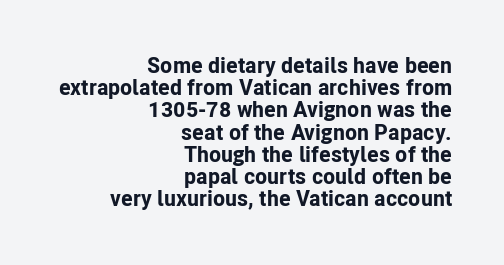
The lines in this sample share a right terminus and differ only in where they begin. The space between consecutive lines is stingy. Descender tails drop into unmarked territory. The letters stand upright; this is a roman face. Set as a true bold cut, around the 700 mark.
